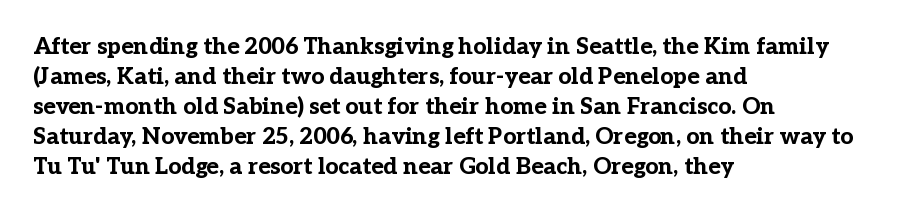
Q: Is the text bold? A: Yes.
Q: Is the text italic (slanted)? A: No, it is upright.
Q: Is the text underlined? A: No.
Q: How is the paragraph aligned? A: Left-aligned.
Q: Is the spacing between letters normal or unusually wide? A: Normal.
Q: Is the spacing between lines tight, normal or loose? A: Normal.
